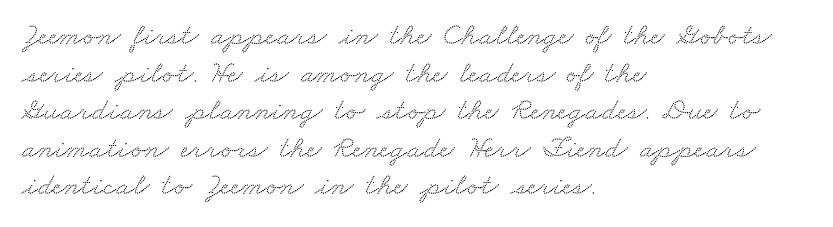
{"serif": "yes", "width": "wide", "stroke_contrast": "medium", "x_height": "small", "monospaced": "no", "underline": "no", "align": "left", "line_spacing_ratio": 1.21, "letter_spacing": "normal", "letter_spacing_em": 0.0, "glyph_px": 31}
